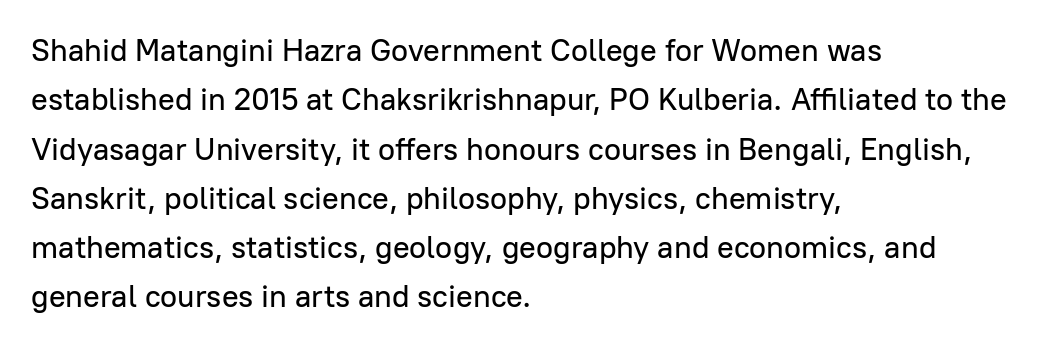
The image shows 31 px sans-serif type, upright; set left-aligned, normal line spacing (1.59x), normal letter spacing, not underlined; low stroke contrast and a medium x-height.
